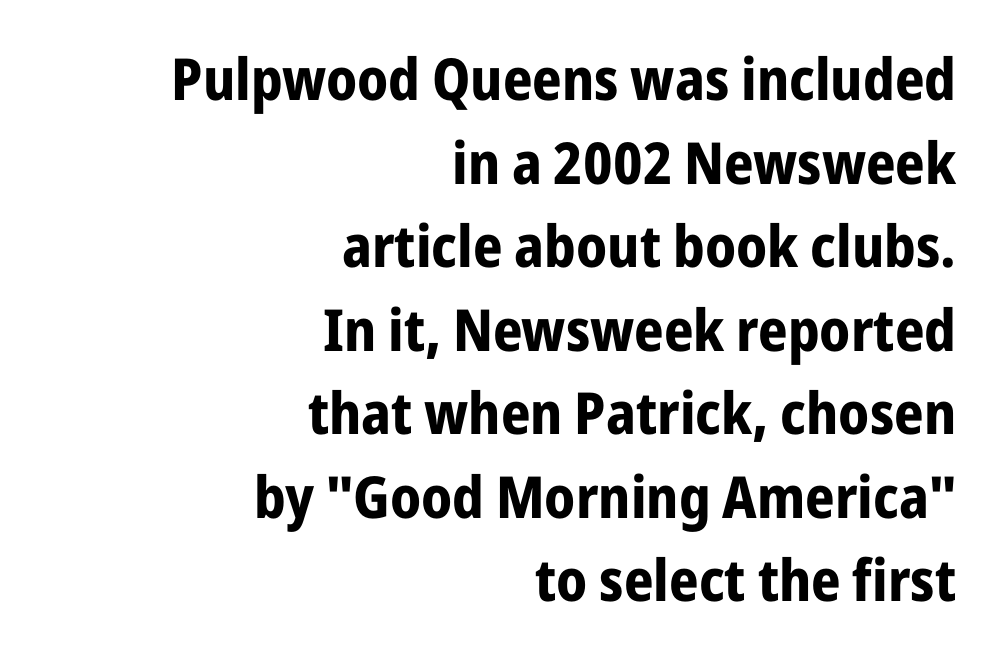
The designer went with a sans here, leaving each stem footless. Each row of text sits above clean, open space. A typesetter would call this proportional, since set widths differ per character. The rows are spaced the way most documents space them. The characters look thick and weighty, a clear bold.
